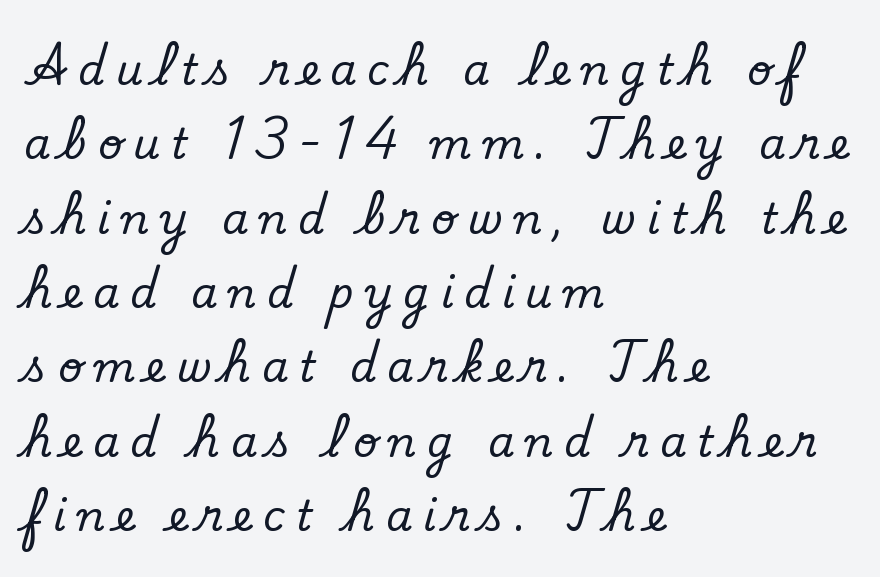
The image shows 42 px serif type; set left-aligned, line spacing 1.77x, unusually wide letter spacing (+0.26 em), not underlined; low stroke contrast and a small x-height.
